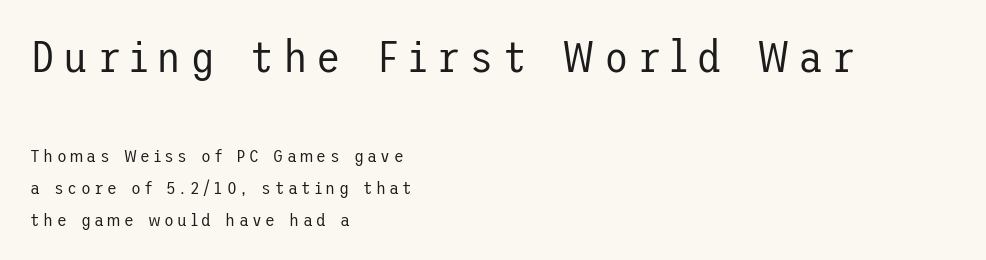
{"serif": "no", "italic": "no", "bold": "no", "weight": "regular", "width": "normal", "stroke_contrast": "low", "x_height": "medium", "underline": "no", "align": "left", "line_spacing_ratio": 1.76, "larger_block": "first", "size_ratio": 2.5, "glyph_px": 45}
